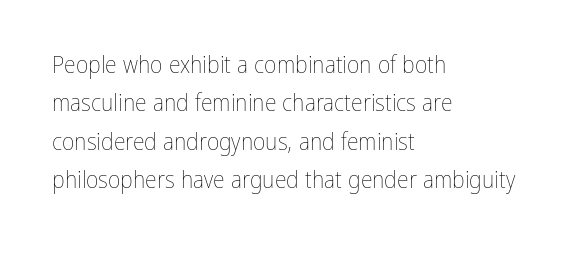
The image shows 24 px text type, upright; set left-aligned, normal line spacing (1.6x), normal letter spacing, not underlined.
